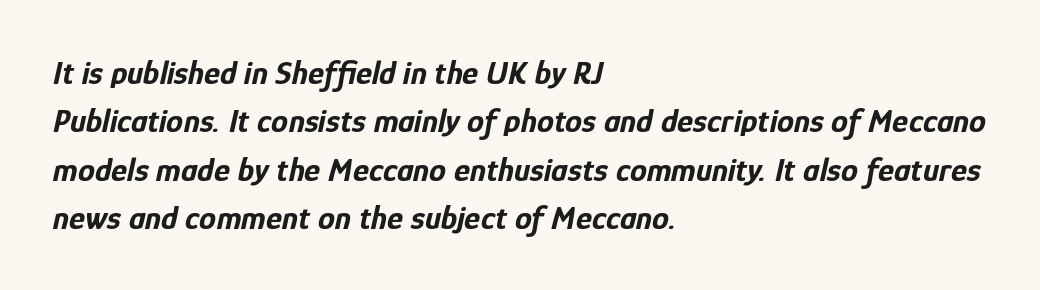
The image shows 34 px bold, condensed type, italic (leaning right); set left-aligned, normal line spacing (1.42x), normal letter spacing, not underlined; low stroke contrast and a medium x-height.
